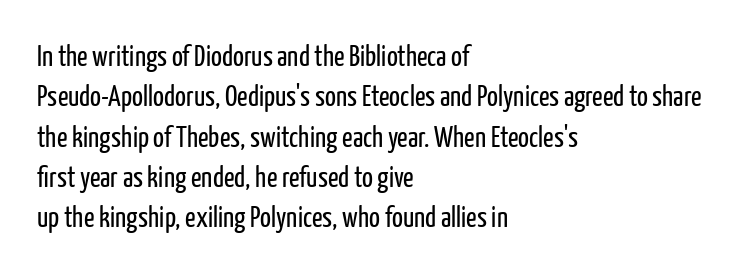
The characters are drawn with everyday or finer stroke widths. Looks like regular typesetting: each glyph gets only the width it needs. If you drew a line through each stem, it would be perfectly vertical. The specimen omits any rule beneath the text block's lines.
